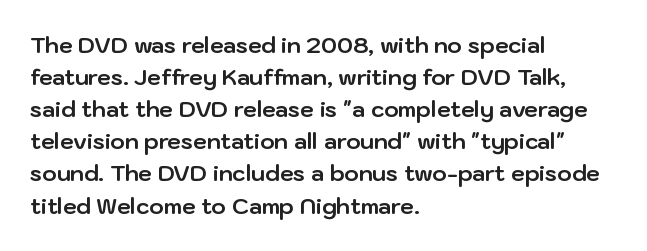
Q: Is the text bold? A: Yes.
Q: Is the text italic (slanted)? A: No, it is upright.
Q: Is the text underlined? A: No.
Q: How is the paragraph aligned? A: Left-aligned.
Q: Is the spacing between letters normal or unusually wide? A: Normal.
Q: Is the spacing between lines tight, normal or loose? A: Normal.
